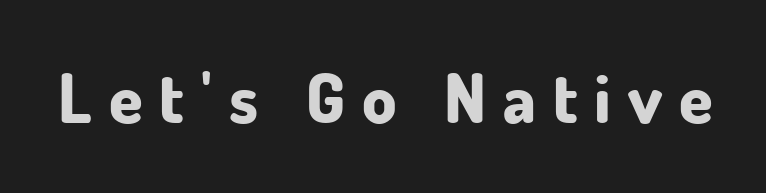
Q: Is the text bold? A: Yes.
Q: Is the text italic (slanted)? A: No, it is upright.
Q: Is the typeface a serif or a sans-serif typeface? A: Sans-serif.
Q: Is the text underlined? A: No.
Q: Is the spacing between letters normal or unusually wide? A: Unusually wide.
Q: Width (condensed, normal, or wide)? A: Normal.
Q: Stroke contrast? A: Low.
Q: x-height? A: Small.
Q: Monospaced? A: No.
